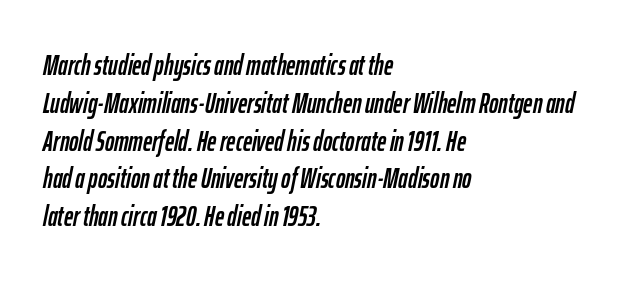
The image shows 28 px condensed type, italic (leaning right); set left-aligned, normal line spacing (1.35x), normal letter spacing, not underlined; low stroke contrast and a medium x-height.
